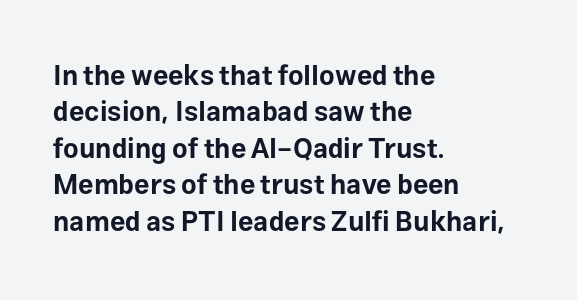
{"italic": "no", "bold": "yes", "underline": "no", "align": "left", "line_spacing": "normal", "line_spacing_ratio": 1.35, "letter_spacing": "normal", "letter_spacing_em": 0.0, "glyph_px": 27}
